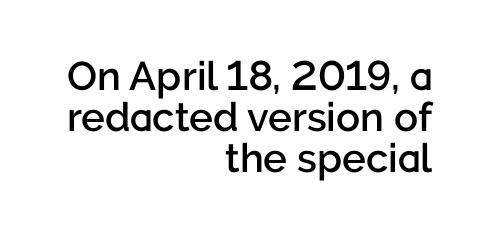
{"serif": "no", "italic": "no", "bold": "semi", "weight": "semibold", "width": "normal", "stroke_contrast": "low", "x_height": "medium", "monospaced": "no", "underline": "no", "align": "right", "line_spacing": "tight", "line_spacing_ratio": 1.02, "letter_spacing": "normal", "letter_spacing_em": 0.0, "glyph_px": 40}
